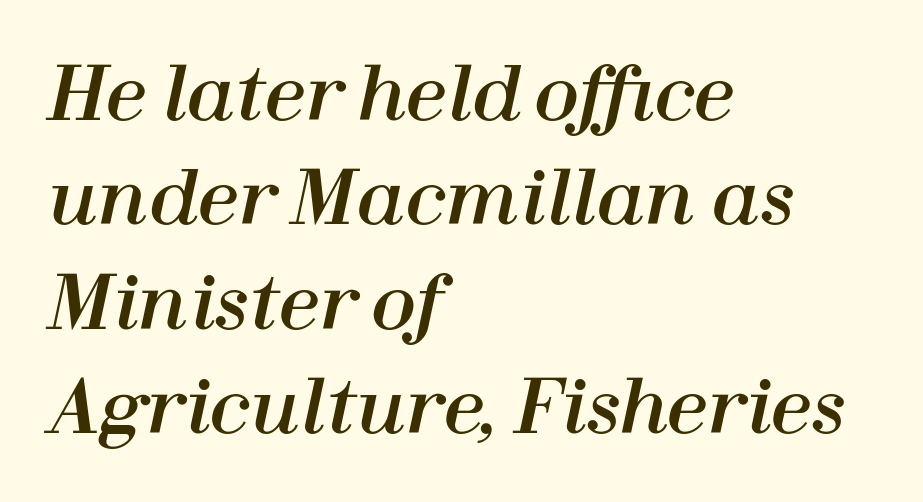
Words appear dense and cohesive because spacing is normal. Think of a printed novel: that variable character pitch is what you see here. A classic flush-left, rag-right setting is used for this passage. The gap between lines stays unmarked. The lettering tilts uniformly, giving the passage an italic look. Honestly, the row spacing looks completely unremarkable.
